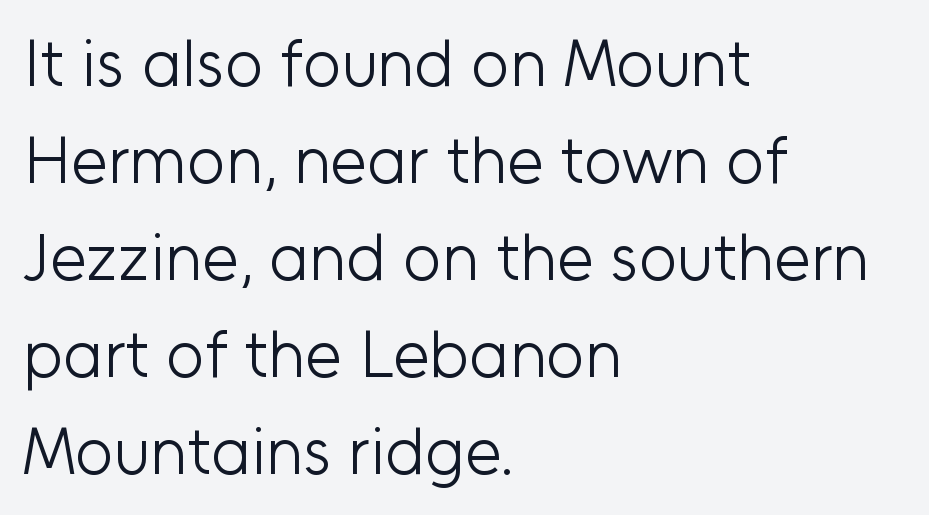
The image shows 66 px light sans-serif type, upright; set left-aligned, normal line spacing (1.47x), normal letter spacing, not underlined; low stroke contrast and a medium x-height.
